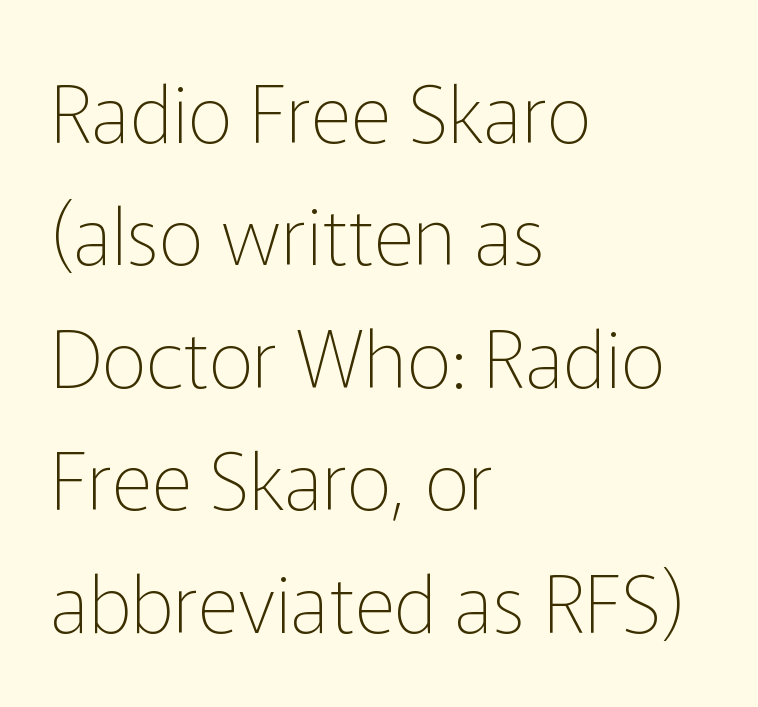
The image shows 79 px thin sans-serif type, upright; set left-aligned, normal line spacing (1.55x), normal letter spacing, not underlined; low stroke contrast and a medium x-height.
